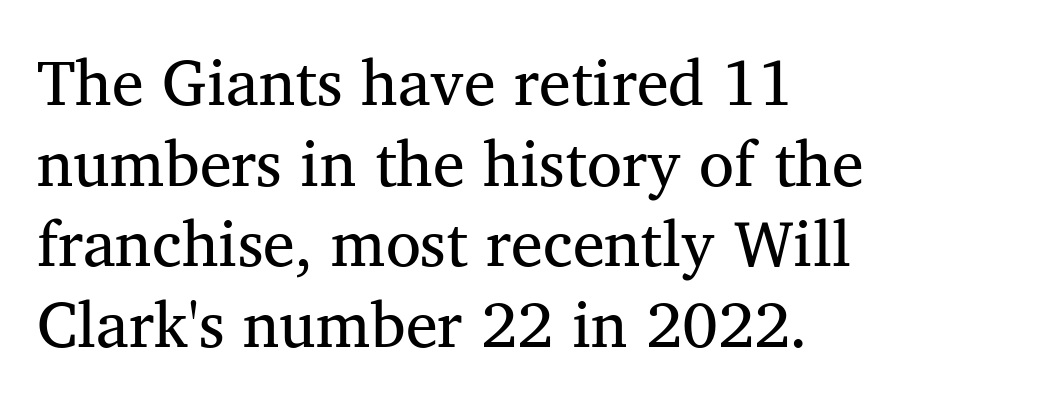
The image shows 64 px regular-weight serif type, upright; set left-aligned, normal line spacing (1.26x), normal letter spacing, not underlined; medium stroke contrast and a medium x-height.
